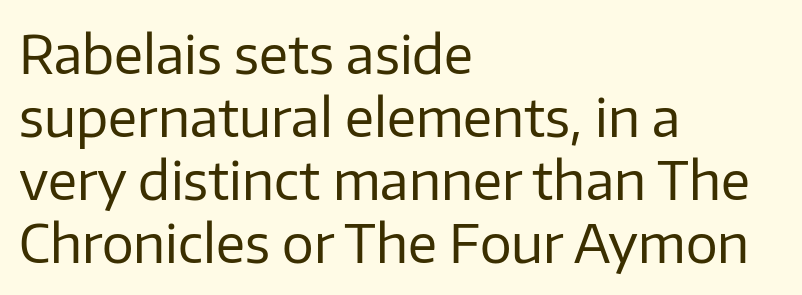
The image shows 53 px regular-weight sans-serif type, upright; set left-aligned, line spacing 1.19x, normal letter spacing, not underlined; low stroke contrast and a medium x-height.
